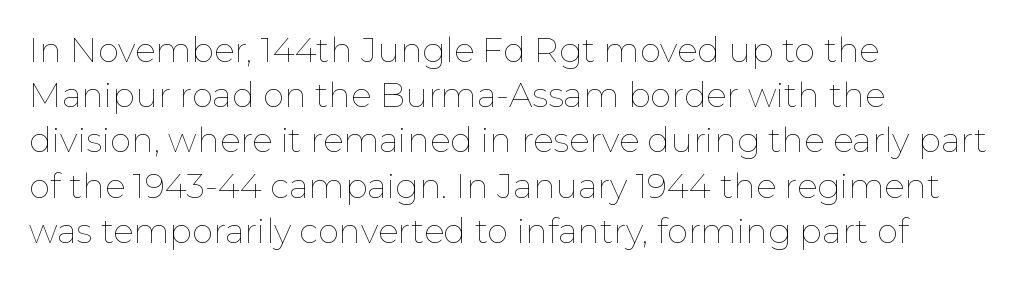
The image shows 34 px thin type, upright; set left-aligned, normal line spacing (1.33x), normal letter spacing, not underlined; low stroke contrast and a medium x-height.
